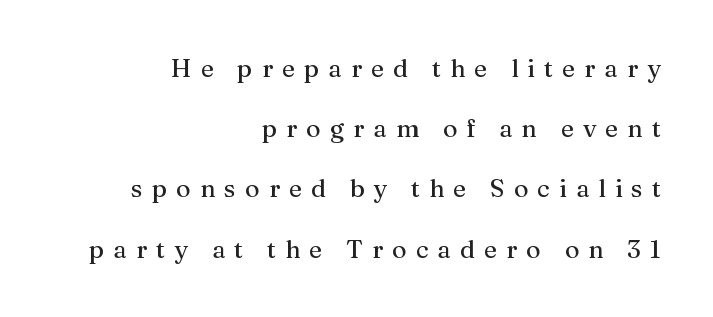
The image shows 25 px text type, upright; set right-aligned, loose line spacing (2.41x), unusually wide letter spacing (+0.36 em), not underlined.
